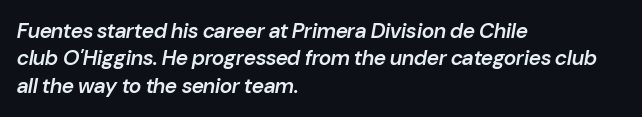
{"italic": "yes", "lean": "right", "slant_degrees": 10, "bold": "semi", "underline": "no", "align": "left", "line_spacing": "normal", "line_spacing_ratio": 1.3, "letter_spacing": "normal", "letter_spacing_em": 0.0, "glyph_px": 21}
